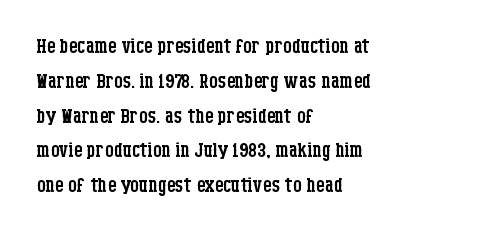
The image shows 27 px text type, upright; set left-aligned, normal line spacing (1.29x), normal letter spacing, not underlined.
